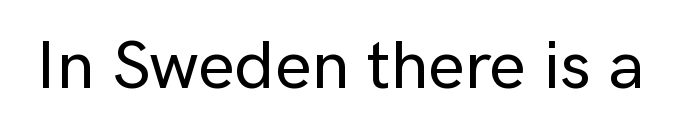
The image shows 69 px sans-serif type, upright; set normal letter spacing, not underlined; low stroke contrast and a medium x-height.
